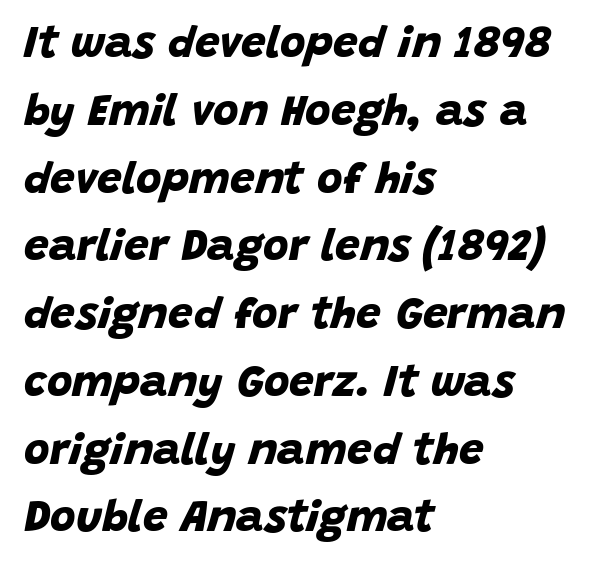
The image shows 44 px bold sans-serif type; set left-aligned, normal line spacing (1.54x), normal letter spacing, not underlined; low stroke contrast and a large x-height.
